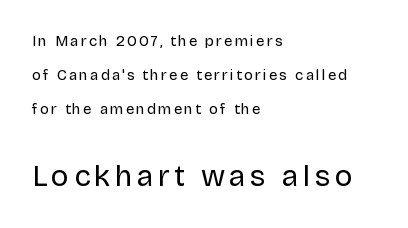
{"serif": "no", "italic": "no", "bold": "no", "weight": "regular", "width": "normal", "stroke_contrast": "low", "x_height": "large", "monospaced": "no", "underline": "no", "align": "left", "line_spacing": "loose", "line_spacing_ratio": 2.27, "larger_block": "second", "size_ratio": 2.0, "glyph_px": 30}
